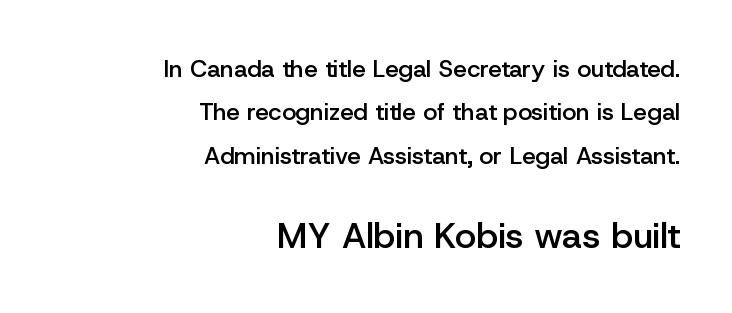
{"serif": "no", "italic": "no", "bold": "semi", "weight": "semibold", "width": "normal", "stroke_contrast": "low", "x_height": "medium", "monospaced": "no", "underline": "no", "align": "right", "line_spacing_ratio": 1.81, "letter_spacing": "normal", "letter_spacing_em": 0.0, "larger_block": "second", "size_ratio": 1.5, "glyph_px": 36}
